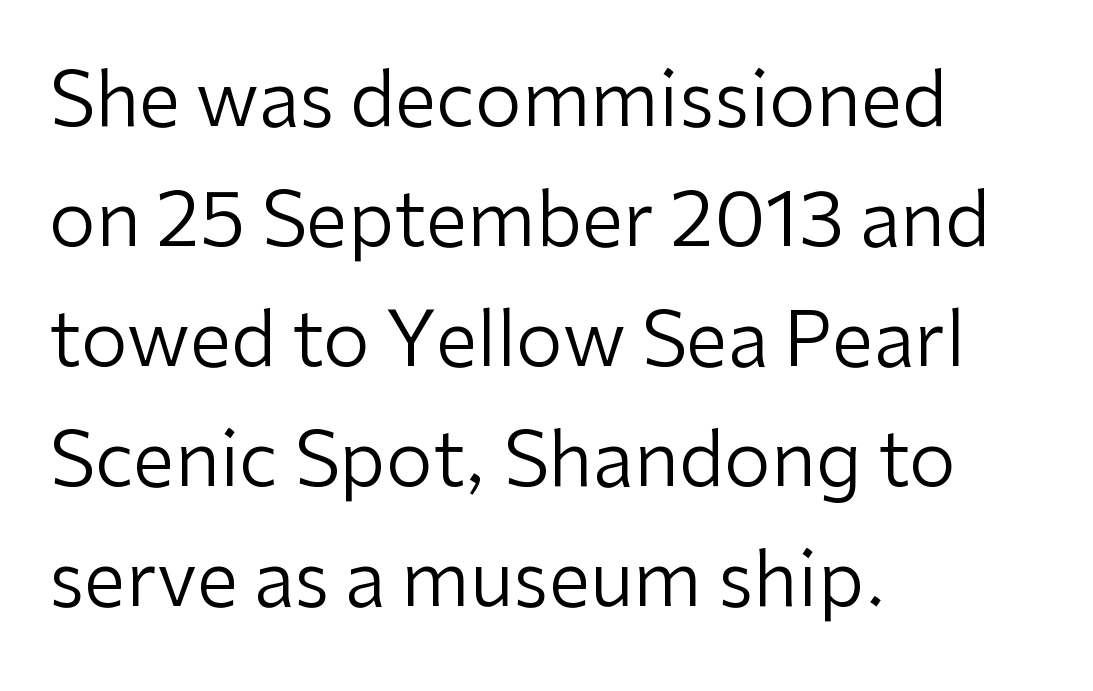
The image shows 75 px regular-weight sans-serif type, upright; set left-aligned, normal line spacing (1.6x), normal letter spacing, not underlined; low stroke contrast and a medium x-height.
